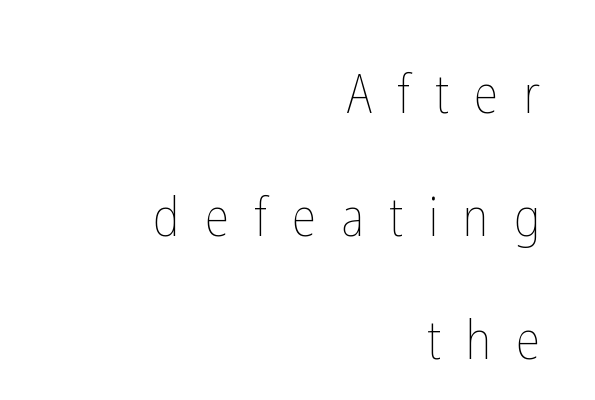
The image shows 54 px thin, condensed type, upright; set right-aligned, loose line spacing (2.28x), unusually wide letter spacing (+0.47 em), not underlined; low stroke contrast and a medium x-height.
